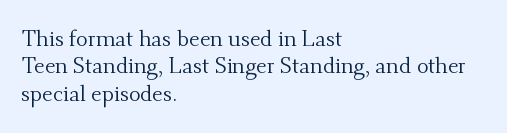
The image shows 22 px text type, upright; set left-aligned, normal line spacing (1.25x), normal letter spacing, not underlined.
